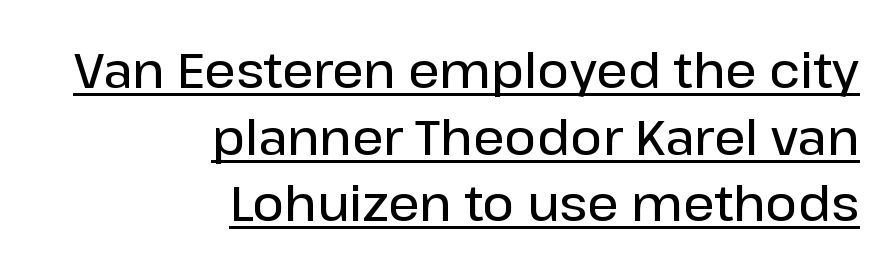
Q: Is the text bold? A: Semi-bold.
Q: Is the text italic (slanted)? A: No, it is upright.
Q: Is the typeface a serif or a sans-serif typeface? A: Sans-serif.
Q: Is the text underlined? A: Yes.
Q: How is the paragraph aligned? A: Right-aligned.
Q: Is the spacing between letters normal or unusually wide? A: Normal.
Q: Is the spacing between lines tight, normal or loose? A: Normal.
Q: Width (condensed, normal, or wide)? A: Normal.
Q: Stroke contrast? A: Low.
Q: x-height? A: Medium.
Q: Monospaced? A: No.
